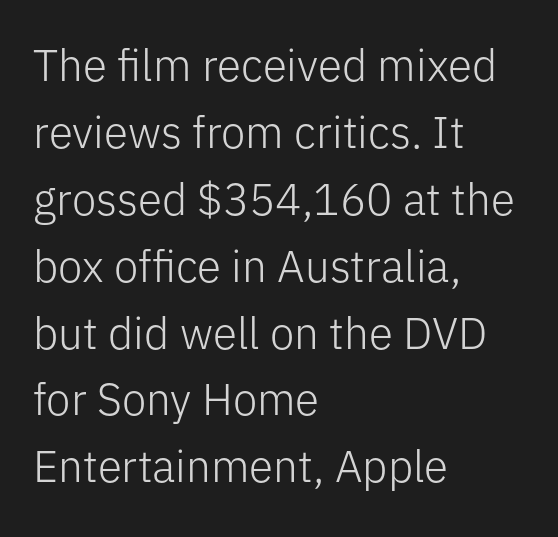
The image shows 44 px light sans-serif type, upright; set left-aligned, normal line spacing (1.52x), normal letter spacing, not underlined; low stroke contrast and a medium x-height.
